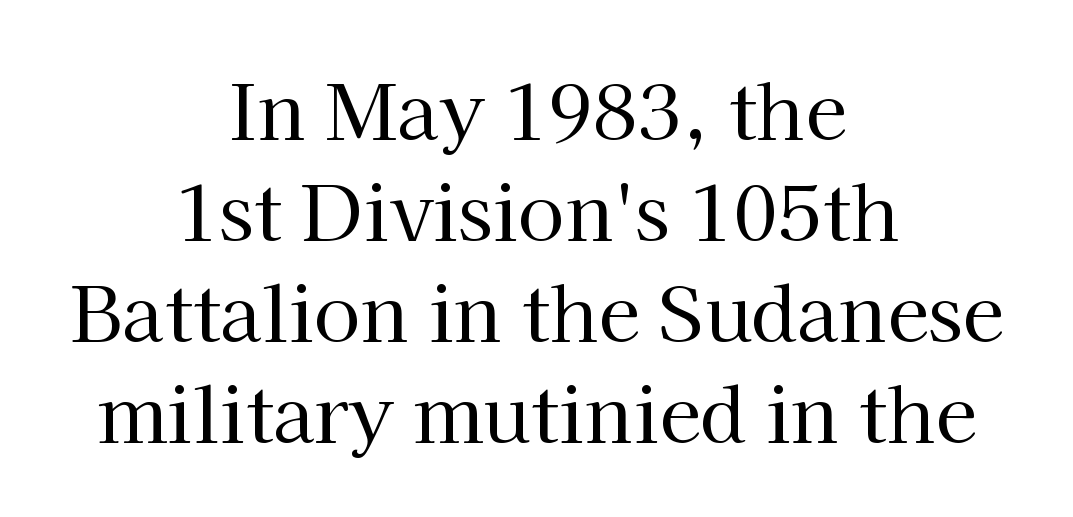
The face looks like a standard text weight, possibly lighter. The passage shown is typed in a proportional face where columns would drift. The strip under each line holds only bare page. Italic: no, the glyphs are upright roman. Does the leading feel generous? No, just average. Where is the straight margin? There isn't one; the lines are centered.
